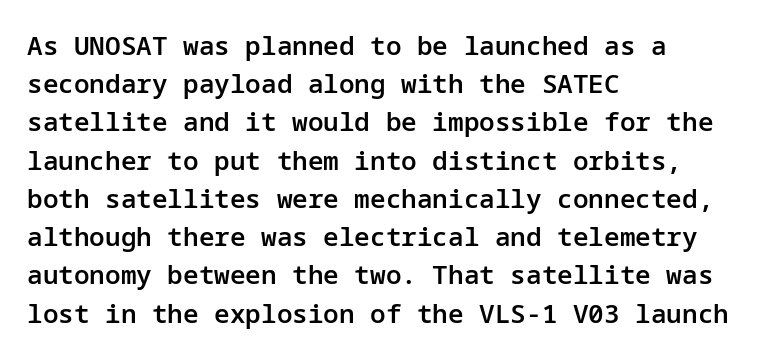
These lines keep a tight, regular rhythm from letter to letter. The rag falls on the right side of this text block. Glance below the letters and you will spot only blank space. Interline gaps are of average width in this sample.
